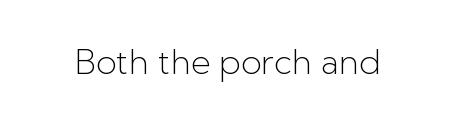
{"serif": "no", "italic": "no", "bold": "no", "weight": "light", "width": "normal", "stroke_contrast": "low", "x_height": "medium", "monospaced": "no", "underline": "no", "letter_spacing": "normal", "letter_spacing_em": 0.0, "glyph_px": 34}
